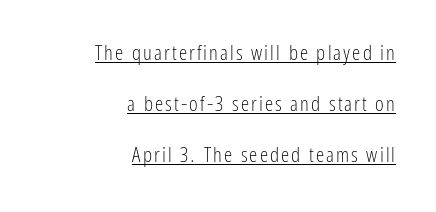
The glyphs are accompanied by a horizontal stroke just below them. It's the straight-up-and-down kind of type. Think standard paragraph weight, or any step lighter than that. Line spacing here is loose. The passage is arranged like a letterhead date or caption credit — flush right.
